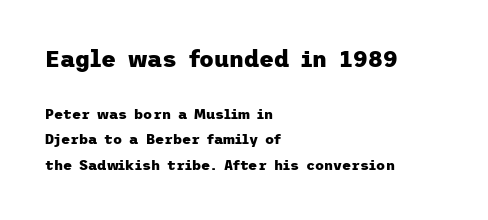
The image shows 23 px bold type, upright; set left-aligned, line spacing 1.84x, normal letter spacing, not underlined; the first (top) block is 1.64x larger.
